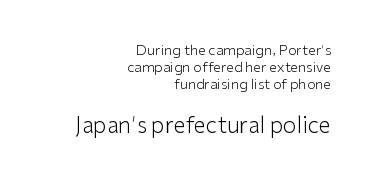
This is the regular roman posture of the typeface. Weight: in the light-to-regular range. You could call the tracking neutral — neither tight nor loose. Bare-footed words on every line.
